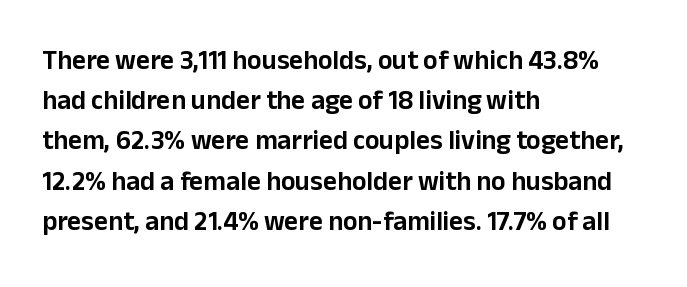
The image shows 27 px text type, upright; set left-aligned, normal line spacing (1.49x), normal letter spacing, not underlined.
